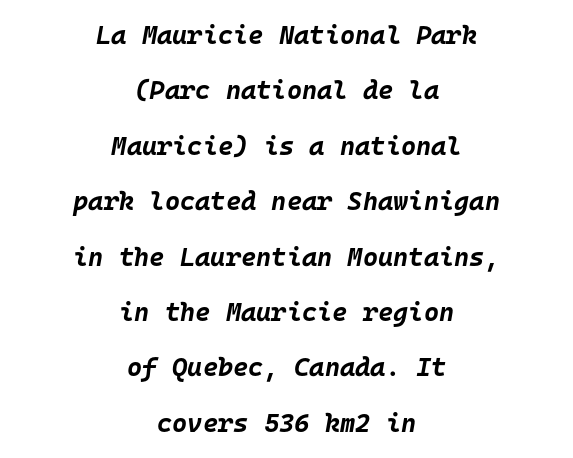
The image shows 26 px bold type, italic (leaning right); set centered, loose line spacing (2.13x), normal letter spacing, not underlined.
